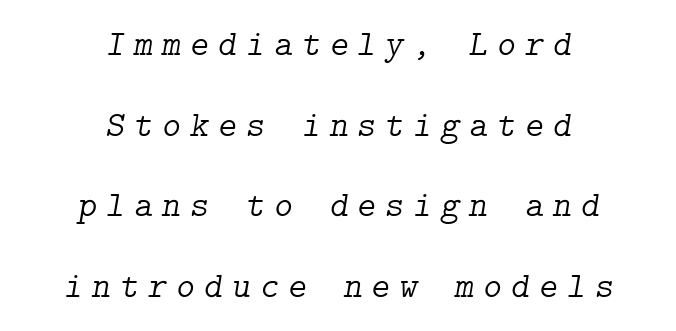
The specimen reads as italic at a glance. The glyphs are unaccompanied by any horizontal stroke below them. Weight: not bold — regular or lighter. The rag falls on both sides of this text block equally.
